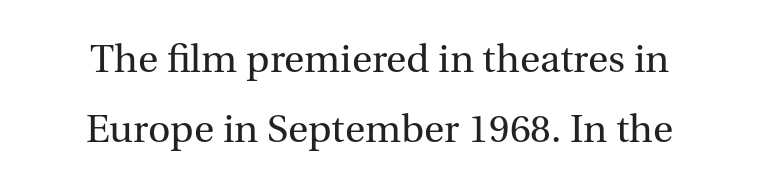
{"serif": "yes", "italic": "no", "bold": "no", "weight": "regular", "width": "normal", "stroke_contrast": "medium", "x_height": "medium", "monospaced": "no", "underline": "no", "line_spacing_ratio": 1.8, "letter_spacing": "normal", "letter_spacing_em": 0.0, "glyph_px": 39}
